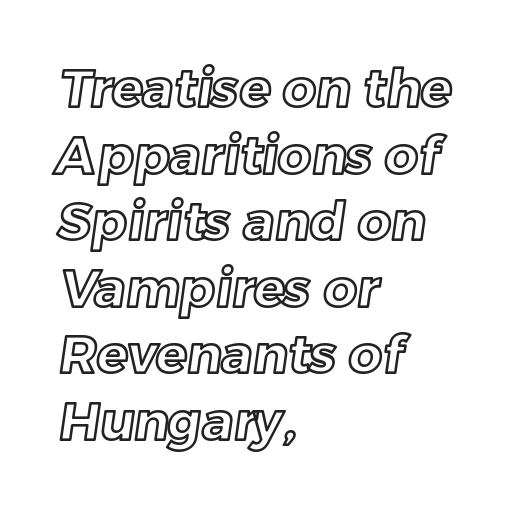
Q: Is the text underlined? A: No.
Q: How is the paragraph aligned? A: Left-aligned.
Q: Is the spacing between letters normal or unusually wide? A: Normal.
Q: Is the spacing between lines tight, normal or loose? A: Normal.
Q: Width (condensed, normal, or wide)? A: Normal.
Q: x-height? A: Medium.
Q: Monospaced? A: No.
